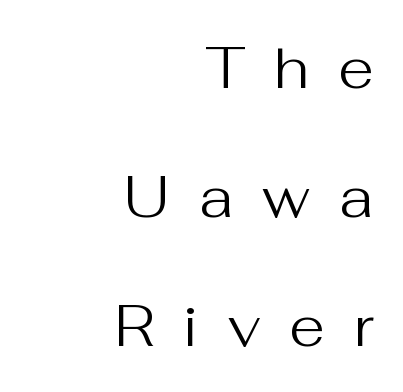
Q: Is the text bold? A: No.
Q: Is the text italic (slanted)? A: No, it is upright.
Q: Is the typeface a serif or a sans-serif typeface? A: Sans-serif.
Q: Is the text underlined? A: No.
Q: How is the paragraph aligned? A: Right-aligned.
Q: Is the spacing between letters normal or unusually wide? A: Unusually wide.
Q: Is the spacing between lines tight, normal or loose? A: Loose.
Q: Width (condensed, normal, or wide)? A: Normal.
Q: Stroke contrast? A: Medium.
Q: x-height? A: Medium.
Q: Monospaced? A: No.
